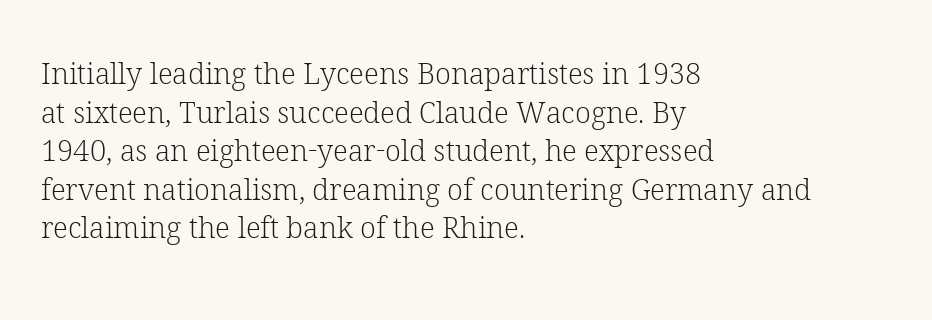
The space directly below the letters is spotless. Looks like regular typesetting: each glyph gets only the width it needs. Typographically, this falls in the serif category. The leading is moderate, giving the passage an even texture. These lines stack with their left ends in a neat column.
